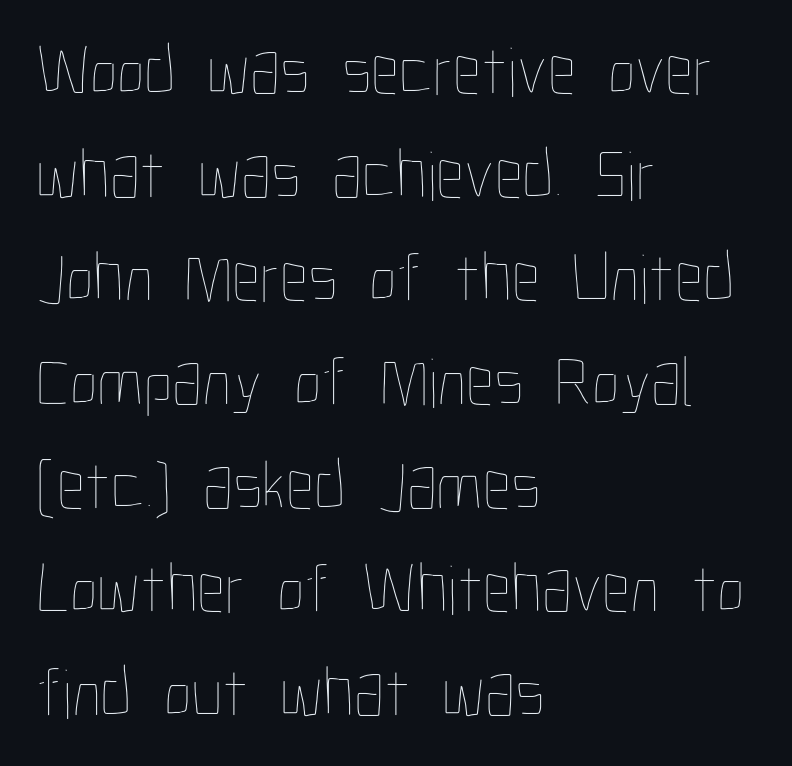
{"italic": "no", "bold": "no", "weight": "thin", "width": "condensed", "stroke_contrast": "low", "x_height": "medium", "monospaced": "no", "underline": "no", "align": "left", "line_spacing": "normal", "line_spacing_ratio": 1.46, "letter_spacing": "normal", "letter_spacing_em": 0.0, "glyph_px": 71}
